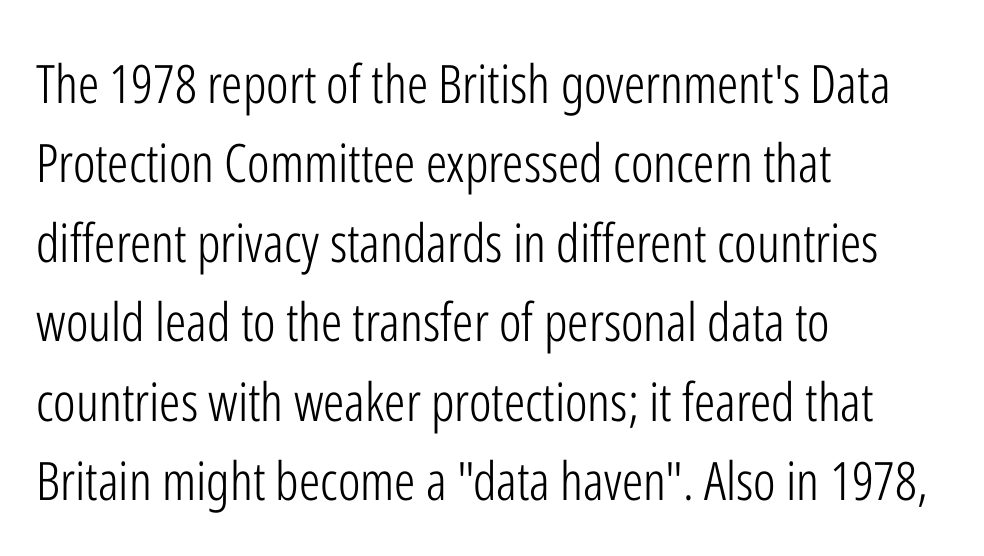
The image shows 53 px light, condensed sans-serif type, upright; set left-aligned, normal line spacing (1.5x), normal letter spacing, not underlined; low stroke contrast and a medium x-height.
